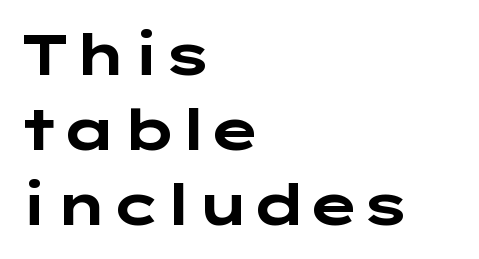
Q: Is the text bold? A: Yes.
Q: Is the text italic (slanted)? A: No, it is upright.
Q: Is the typeface a serif or a sans-serif typeface? A: Sans-serif.
Q: Is the text underlined? A: No.
Q: How is the paragraph aligned? A: Left-aligned.
Q: Is the spacing between letters normal or unusually wide? A: Normal.
Q: Is the spacing between lines tight, normal or loose? A: Normal.
Q: Width (condensed, normal, or wide)? A: Wide.
Q: Stroke contrast? A: Low.
Q: x-height? A: Medium.
